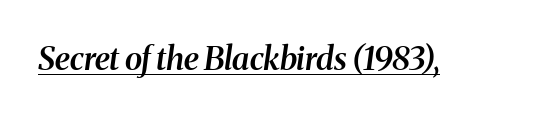
The image shows 32 px semibold serif type, italic (leaning right); set normal letter spacing, underlined; medium stroke contrast and a medium x-height.
